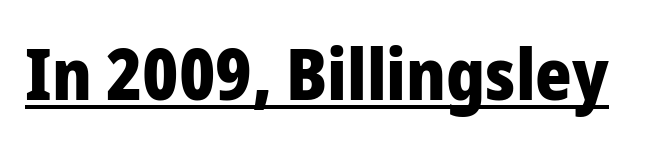
Here the designer chose a conventional face with non-uniform glyph widths. Strokes here are thick enough to call this a true bold. Each letter's strokes conclude bluntly, with no projecting serifs. Every word sits above its own underline. Quick note: not italic, upright. These lines keep a tight, regular rhythm from letter to letter.
